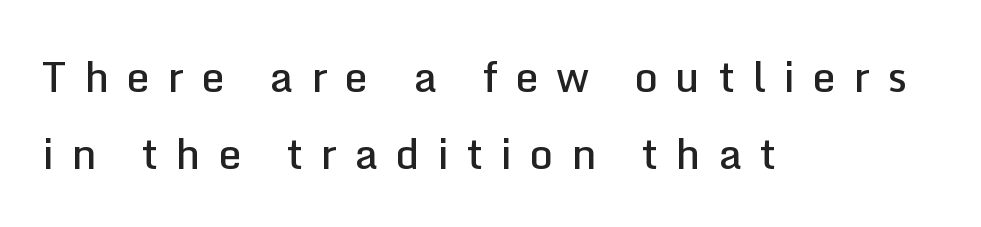
Q: Is the text bold? A: Semi-bold.
Q: Is the text italic (slanted)? A: No, it is upright.
Q: Is the typeface a serif or a sans-serif typeface? A: Sans-serif.
Q: Is the text underlined? A: No.
Q: How is the paragraph aligned? A: Left-aligned.
Q: Is the spacing between letters normal or unusually wide? A: Unusually wide.
Q: Width (condensed, normal, or wide)? A: Normal.
Q: Stroke contrast? A: Low.
Q: x-height? A: Medium.
Q: Monospaced? A: No.
